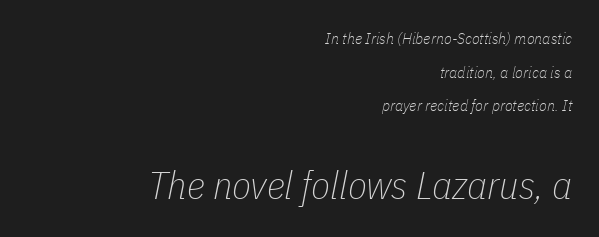
The image shows 39 px thin, condensed type, italic (leaning right); set right-aligned, loose line spacing (2.1x), normal letter spacing, not underlined; the second (bottom) block is 2.44x larger; low stroke contrast and a medium x-height.
